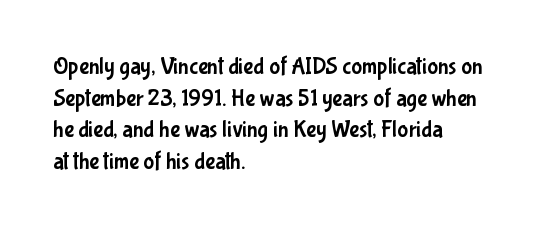
{"italic": "no", "underline": "no", "align": "left", "line_spacing": "normal", "line_spacing_ratio": 1.37, "letter_spacing": "normal", "letter_spacing_em": 0.0, "glyph_px": 23}
